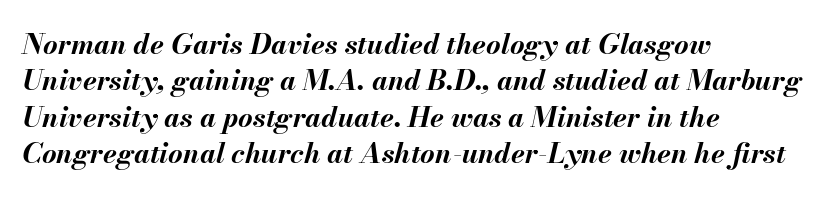
{"italic": "yes", "lean": "right", "slant_degrees": 13, "bold": "yes", "weight": "bold", "width": "normal", "stroke_contrast": "medium", "x_height": "small", "monospaced": "no", "underline": "no", "align": "left", "line_spacing": "normal", "line_spacing_ratio": 1.3, "letter_spacing": "normal", "letter_spacing_em": 0.0, "glyph_px": 28}
